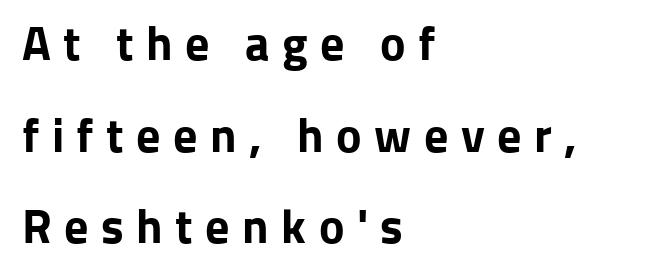
Q: Is the text bold? A: Yes.
Q: Is the text italic (slanted)? A: No, it is upright.
Q: Is the typeface a serif or a sans-serif typeface? A: Sans-serif.
Q: Is the text underlined? A: No.
Q: How is the paragraph aligned? A: Left-aligned.
Q: Is the spacing between letters normal or unusually wide? A: Unusually wide.
Q: Is the spacing between lines tight, normal or loose? A: Loose.
Q: Width (condensed, normal, or wide)? A: Normal.
Q: Stroke contrast? A: Low.
Q: x-height? A: Medium.
Q: Monospaced? A: No.
